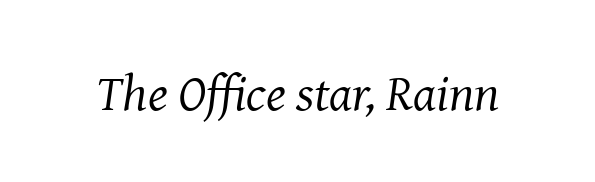
The face used here is seriffed, in the tradition of book romans. Characters are canted at an angle relative to the baseline's perpendicular. Inter-character spacing is left at the font's built-in metrics. The strip under each line holds only bare page.
